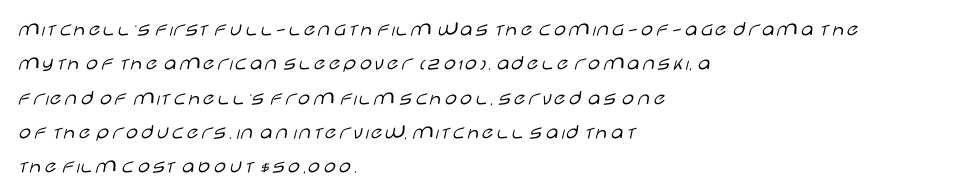
The image shows 22 px text type; set left-aligned, normal line spacing (1.56x), normal letter spacing, not underlined.
